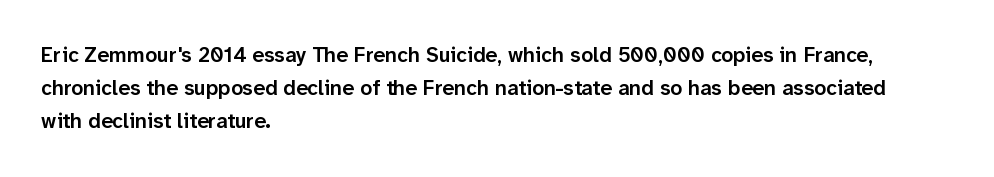
A typesetter would call this zero additional tracking. The foot of each line stays bare and open. Whoever set this chose a conventional vertical rhythm. Short and long lines alike share a common starting point at left. Stems and bowls a touch heavier than normal — semibold. The lettering stays uniformly vertical, giving the passage a roman look.
